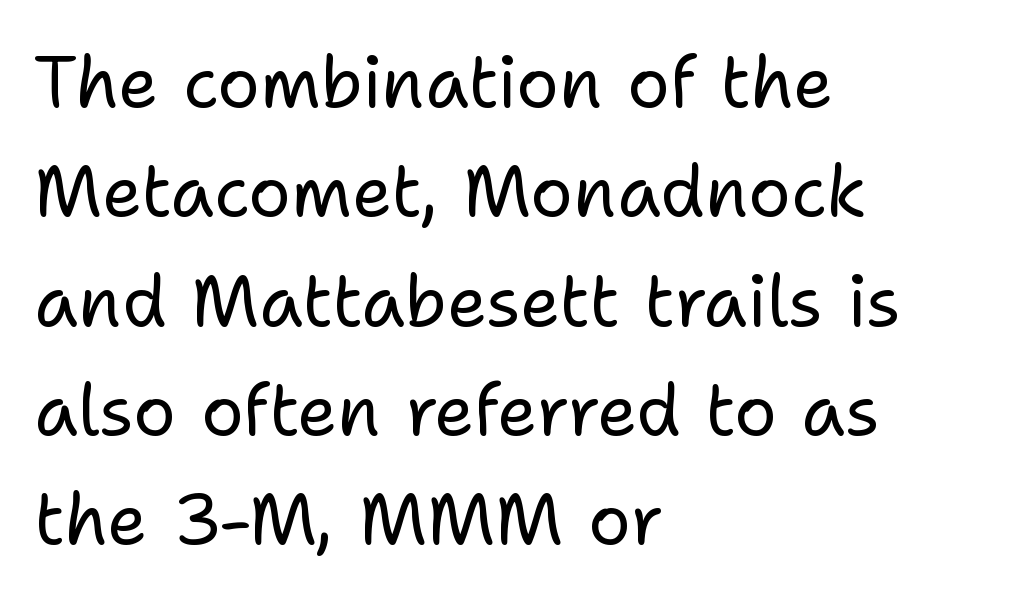
Regarding serifs, this sample does without them. The rendering keeps characters at their native spacing. Note the varied advance widths — an 'i' is clearly narrower than an 'm'. The paragraph has a hard left edge and a soft right edge. The face looks like a standard text weight, possibly lighter.
